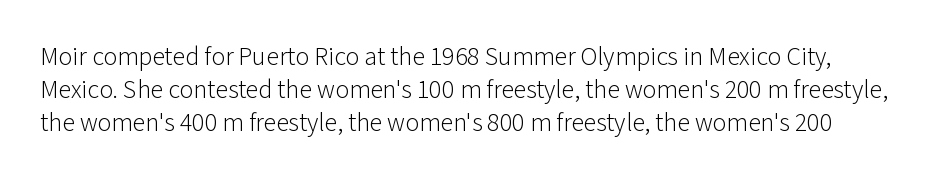
{"italic": "no", "bold": "no", "underline": "no", "line_spacing": "normal", "line_spacing_ratio": 1.26, "letter_spacing": "normal", "letter_spacing_em": 0.0, "glyph_px": 26}
